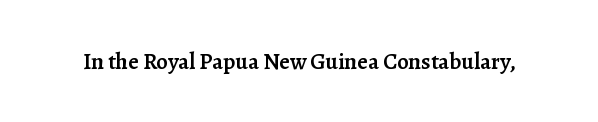
{"italic": "no", "bold": "semi", "underline": "no", "letter_spacing": "normal", "letter_spacing_em": 0.0, "glyph_px": 23}
